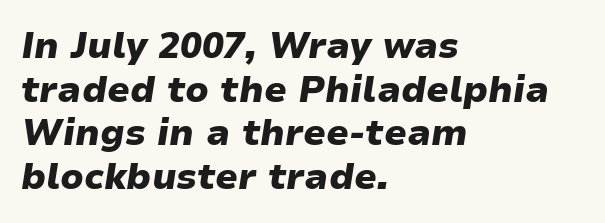
{"italic": "yes", "lean": "right", "slant_degrees": 9, "bold": "yes", "weight": "heavy", "width": "wide", "stroke_contrast": "low", "x_height": "medium", "monospaced": "no", "underline": "no", "align": "left", "line_spacing_ratio": 1.21, "letter_spacing": "normal", "letter_spacing_em": 0.0, "glyph_px": 36}
